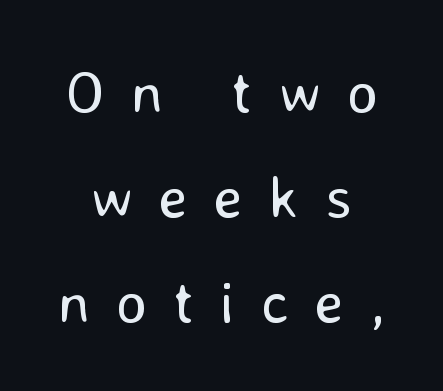
This sample uses expanded letter spacing, leaving extra air between glyphs. Honestly, there is no underline to notice here at all. Every stem runs plumb, perpendicular to the baseline. The compositor balanced each line on the midline. The rendering shows plain stroke endings on the letterforms — a sans-serif design. Weight class: somewhere from thin through regular.
